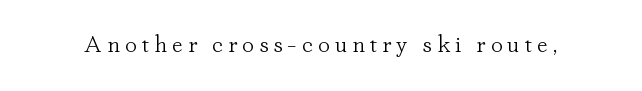
The image shows 24 px text type, upright; set unusually wide letter spacing (+0.21 em), not underlined.
